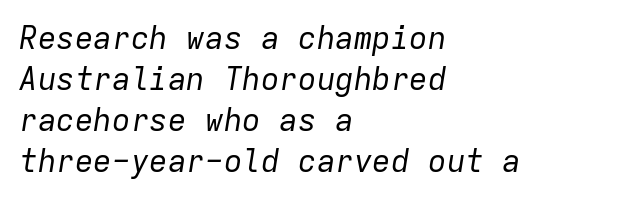
Q: Is the text bold? A: No.
Q: Is the text italic (slanted)? A: Yes, it leans right by about 9 degrees.
Q: Is the text underlined? A: No.
Q: How is the paragraph aligned? A: Left-aligned.
Q: Is the spacing between letters normal or unusually wide? A: Normal.
Q: Is the spacing between lines tight, normal or loose? A: Normal.
Q: Width (condensed, normal, or wide)? A: Normal.
Q: Stroke contrast? A: Low.
Q: x-height? A: Medium.
Q: Monospaced? A: Yes.
